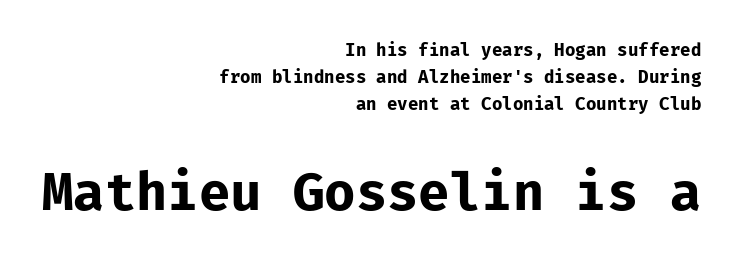
Q: Is the text bold? A: Yes.
Q: Is the text italic (slanted)? A: No, it is upright.
Q: Is the typeface a serif or a sans-serif typeface? A: Sans-serif.
Q: Is the text underlined? A: No.
Q: How is the paragraph aligned? A: Right-aligned.
Q: Is the spacing between letters normal or unusually wide? A: Normal.
Q: Is the spacing between lines tight, normal or loose? A: Normal.
Q: Which block of text is set in a larger size, the first (top) or the second (bottom)? A: The second (bottom) one.
Q: Width (condensed, normal, or wide)? A: Normal.
Q: Stroke contrast? A: Low.
Q: x-height? A: Medium.
